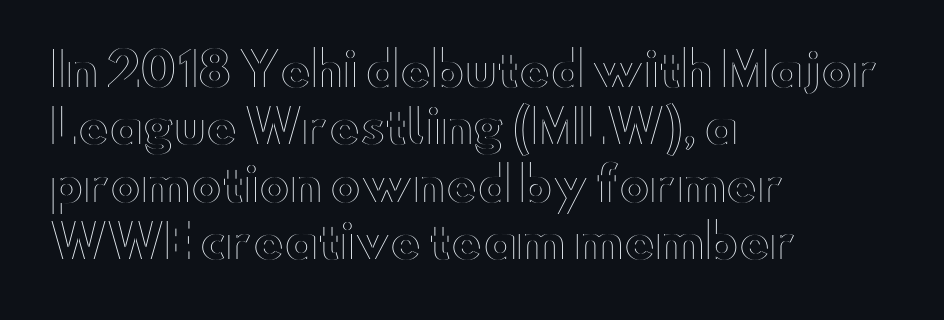
Q: Is the text italic (slanted)? A: No, it is upright.
Q: Is the text underlined? A: No.
Q: How is the paragraph aligned? A: Left-aligned.
Q: Is the spacing between letters normal or unusually wide? A: Normal.
Q: Is the spacing between lines tight, normal or loose? A: Normal.
Q: Width (condensed, normal, or wide)? A: Wide.
Q: x-height? A: Small.
Q: Monospaced? A: No.
